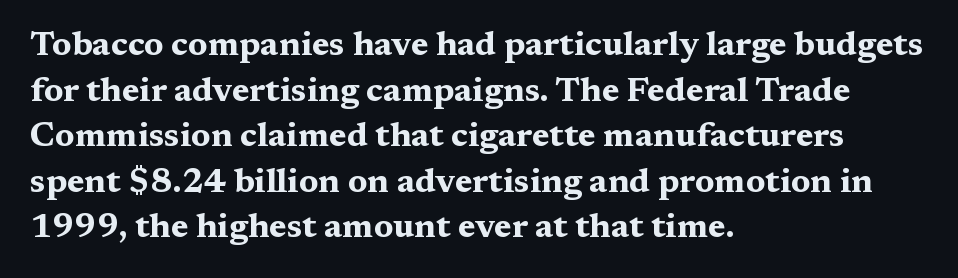
Q: Is the text bold? A: Yes.
Q: Is the text italic (slanted)? A: No, it is upright.
Q: Is the typeface a serif or a sans-serif typeface? A: Serif.
Q: Is the text underlined? A: No.
Q: How is the paragraph aligned? A: Left-aligned.
Q: Is the spacing between letters normal or unusually wide? A: Normal.
Q: Is the spacing between lines tight, normal or loose? A: Normal.
Q: Width (condensed, normal, or wide)? A: Wide.
Q: Stroke contrast? A: Medium.
Q: x-height? A: Medium.
Q: Monospaced? A: No.
